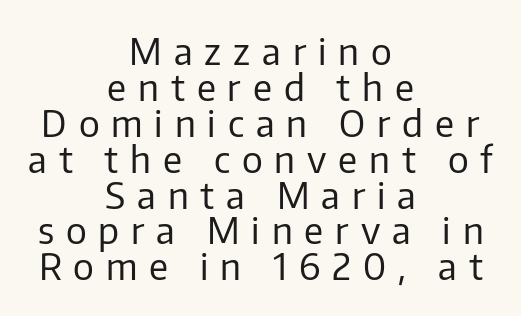
Q: Is the text bold? A: No.
Q: Is the text italic (slanted)? A: No, it is upright.
Q: Is the typeface a serif or a sans-serif typeface? A: Sans-serif.
Q: Is the text underlined? A: No.
Q: How is the paragraph aligned? A: Centered.
Q: Is the spacing between letters normal or unusually wide? A: Unusually wide.
Q: Is the spacing between lines tight, normal or loose? A: Tight.
Q: Width (condensed, normal, or wide)? A: Normal.
Q: Stroke contrast? A: Low.
Q: x-height? A: Medium.
Q: Monospaced? A: No.
